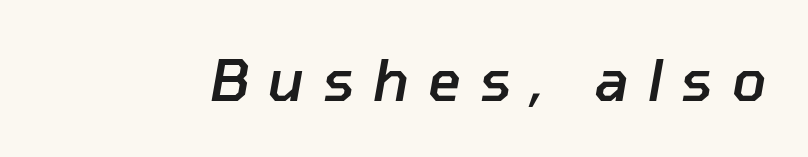
Q: Is the text bold? A: Semi-bold.
Q: Is the text italic (slanted)? A: Yes, it leans right by about 10 degrees.
Q: Is the text underlined? A: No.
Q: Is the spacing between letters normal or unusually wide? A: Unusually wide.
Q: Width (condensed, normal, or wide)? A: Normal.
Q: Stroke contrast? A: Low.
Q: x-height? A: Medium.
Q: Monospaced? A: No.
